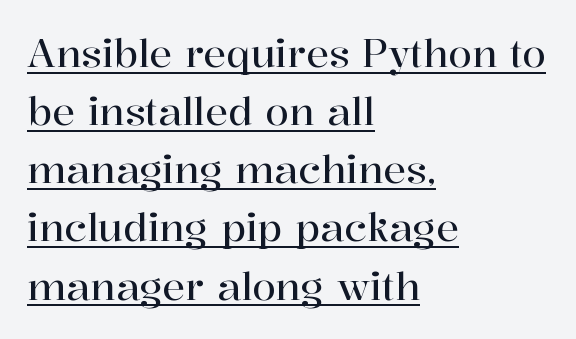
{"serif": "yes", "italic": "no", "width": "normal", "stroke_contrast": "high", "x_height": "medium", "monospaced": "no", "underline": "yes", "align": "left", "line_spacing": "normal", "line_spacing_ratio": 1.53, "letter_spacing": "normal", "letter_spacing_em": 0.0, "glyph_px": 38}
